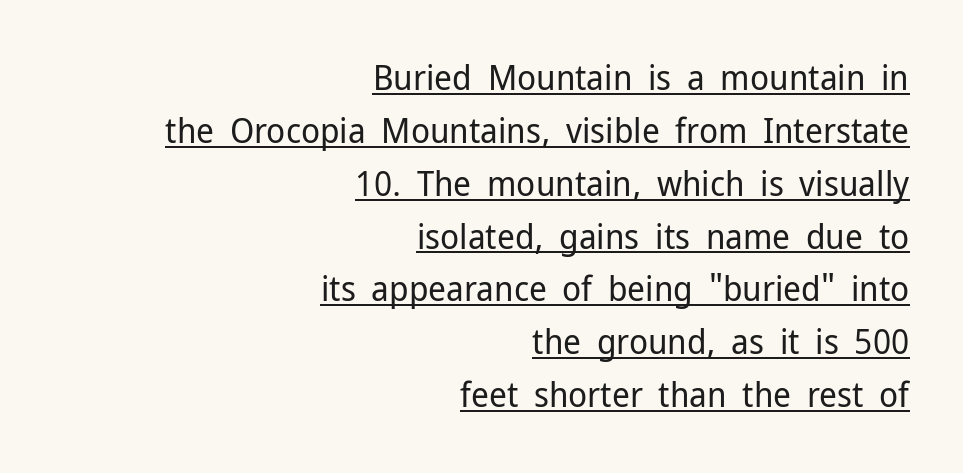
The image shows 35 px regular-weight sans-serif type, upright; set right-aligned, normal line spacing (1.51x), normal letter spacing, underlined; low stroke contrast and a medium x-height.
